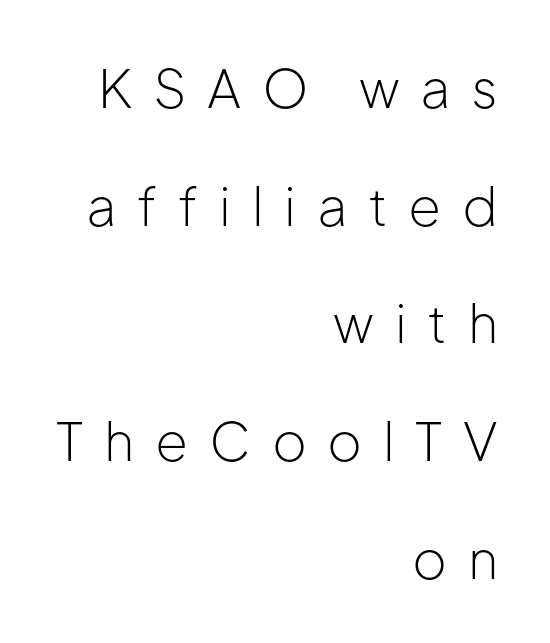
No word sits above an underline. Is this a heavy cut? Hardly; it is regular or lighter. The lines are spread far apart with generous leading. The horizontal fit of the characters is loose and conspicuously gappy. The lettering holds an erect, upright posture throughout.
